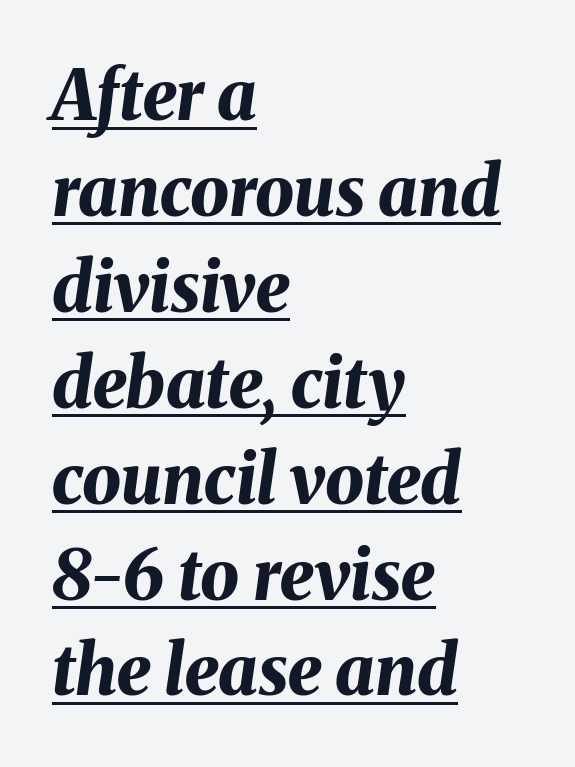
Q: Is the text bold? A: Yes.
Q: Is the text italic (slanted)? A: Yes, it leans right by about 8 degrees.
Q: Is the text underlined? A: Yes.
Q: How is the paragraph aligned? A: Left-aligned.
Q: Is the spacing between letters normal or unusually wide? A: Normal.
Q: Is the spacing between lines tight, normal or loose? A: Normal.
Q: Width (condensed, normal, or wide)? A: Normal.
Q: Stroke contrast? A: Medium.
Q: x-height? A: Medium.
Q: Monospaced? A: No.
